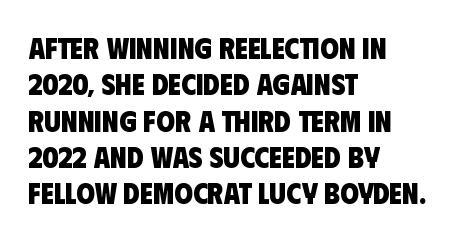
Q: Is the text bold? A: Yes.
Q: Is the typeface a serif or a sans-serif typeface? A: Sans-serif.
Q: Is the text underlined? A: No.
Q: How is the paragraph aligned? A: Left-aligned.
Q: Is the spacing between letters normal or unusually wide? A: Normal.
Q: Width (condensed, normal, or wide)? A: Condensed.
Q: Stroke contrast? A: Low.
Q: x-height? A: Large.
Q: Monospaced? A: No.
